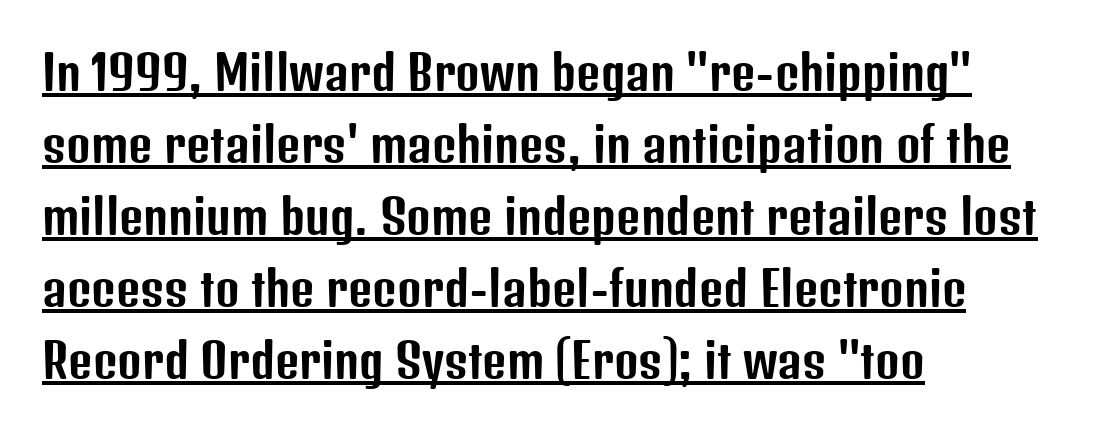
The image shows 47 px condensed sans-serif type, upright; set left-aligned, normal line spacing (1.53x), normal letter spacing, underlined; low stroke contrast and a medium x-height.
